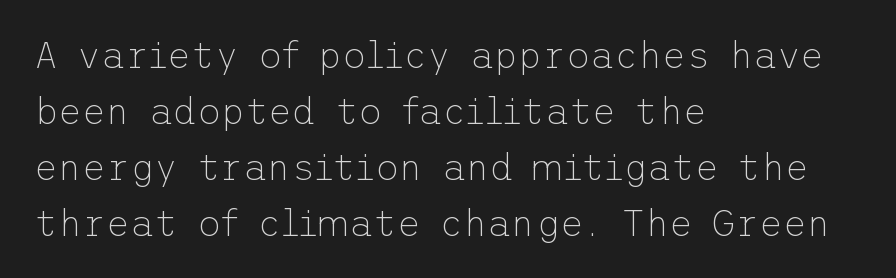
{"serif": "no", "italic": "no", "bold": "no", "weight": "thin", "width": "normal", "stroke_contrast": "low", "x_height": "medium", "underline": "no", "align": "left", "line_spacing": "normal", "line_spacing_ratio": 1.51, "letter_spacing": "normal", "letter_spacing_em": 0.0, "glyph_px": 37}
